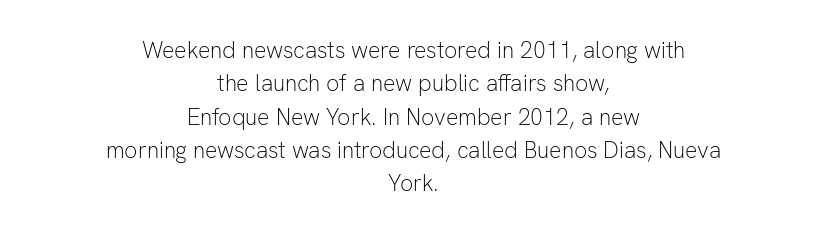
The image shows 23 px text type, upright; set centered, normal line spacing (1.45x), normal letter spacing, not underlined.
